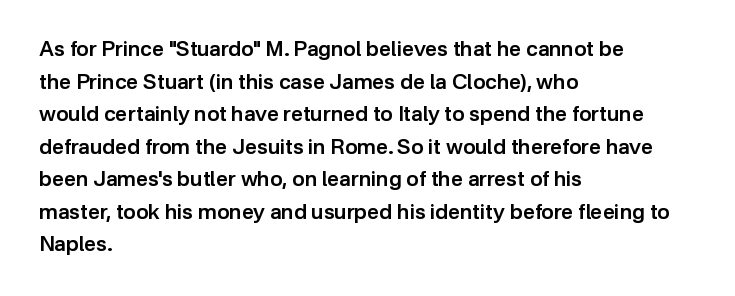
Decoration check: the copy has no underline. If you drew a ruler down the left edge, every line would touch it. How would I describe the line gaps? Plain and ordinary. The characters look somewhat weighty, a semibold short of true bold. Ordinary non-slanted type is in use.
